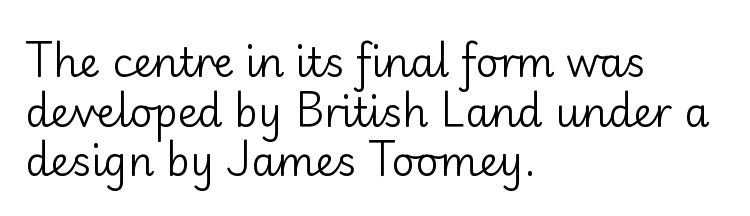
{"serif": "no", "italic": "no", "bold": "no", "weight": "regular", "width": "normal", "stroke_contrast": "low", "x_height": "small", "monospaced": "no", "underline": "no", "align": "left", "line_spacing_ratio": 1.24, "letter_spacing": "normal", "letter_spacing_em": 0.0, "glyph_px": 40}
